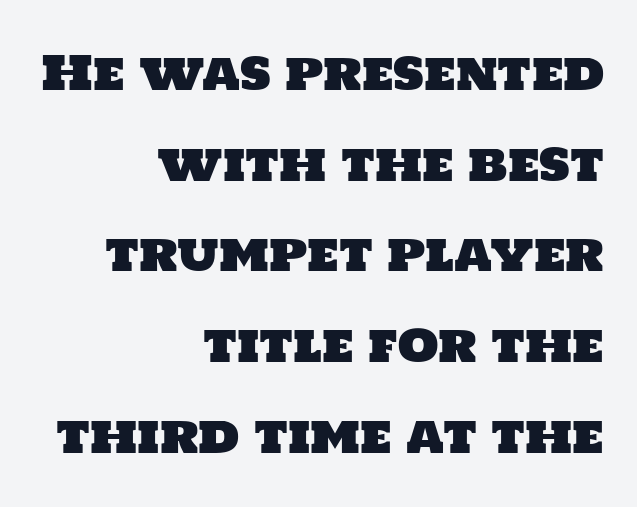
The image shows 47 px sans-serif type; set right-aligned, loose line spacing (1.93x), normal letter spacing, not underlined; low stroke contrast and a large x-height.
